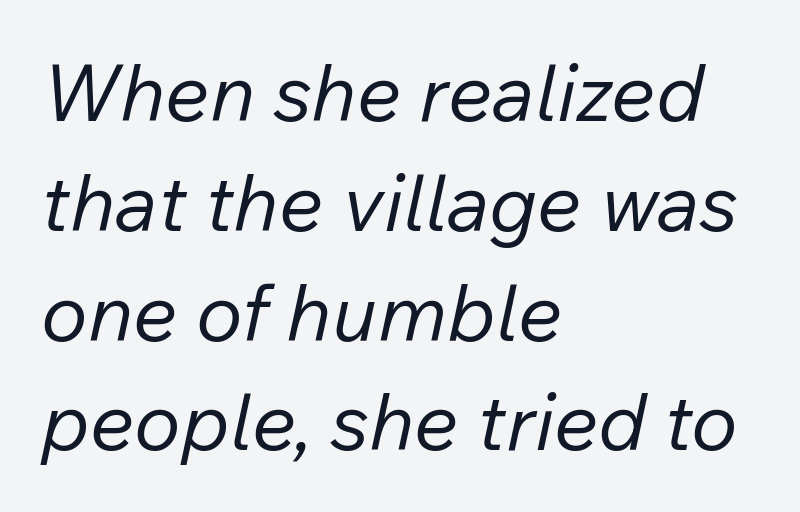
A quiet, ordinary-to-light weight characterises the typeface. Short and long lines alike share a common starting point at left. Proportional: the letters do not fall into vertical columns. Tracking here is standard; glyphs follow each other at the usual distance. Glance below the letters and you will spot only blank space. The specimen reads as italic at a glance.
